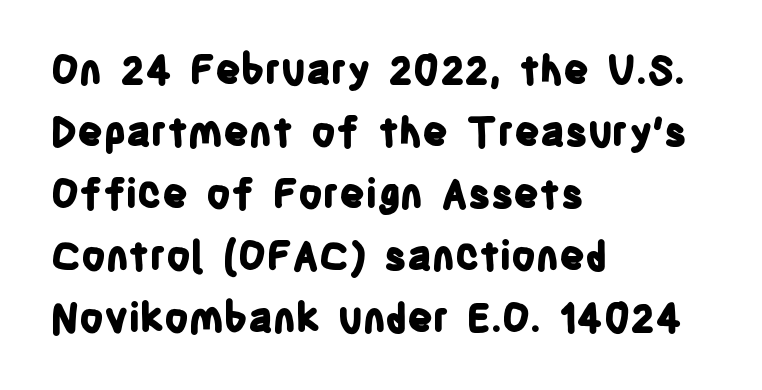
{"serif": "no", "italic": "no", "bold": "yes", "weight": "bold", "width": "condensed", "stroke_contrast": "low", "x_height": "large", "monospaced": "no", "underline": "no", "align": "left", "line_spacing": "normal", "line_spacing_ratio": 1.55, "letter_spacing": "normal", "letter_spacing_em": 0.0, "glyph_px": 40}
